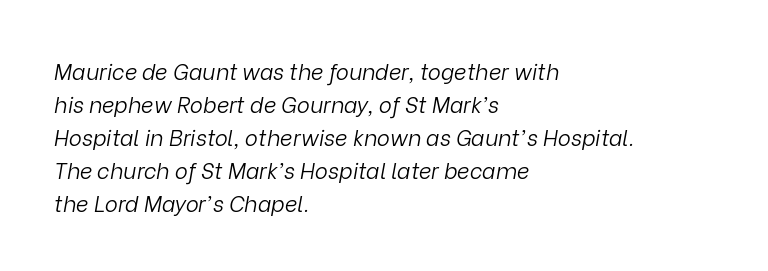
One glance says typical: line gaps are just what's usual. Is this a heavy cut? Hardly; it is regular or lighter. Observe the lean: these are italic letterforms. Underline: absent.
